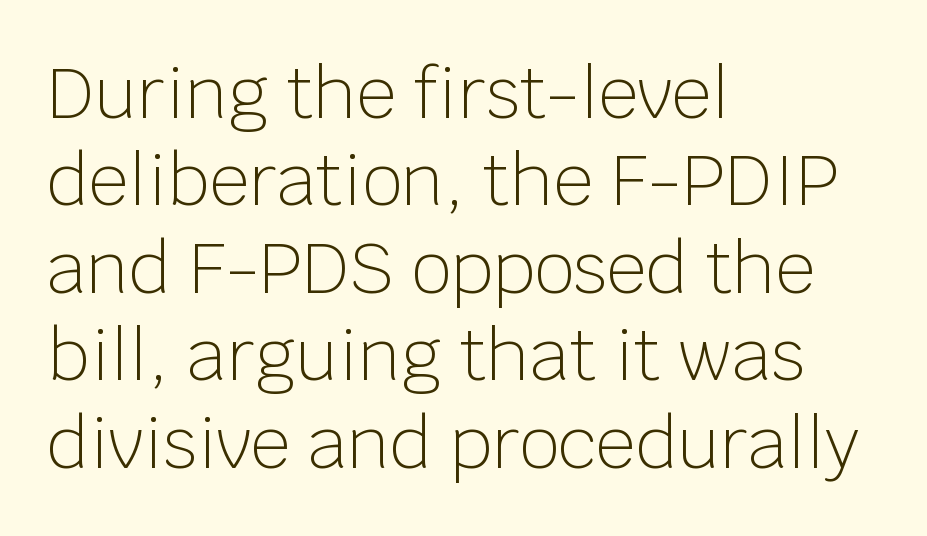
The image shows 70 px light sans-serif type, upright; set left-aligned, normal line spacing (1.25x), normal letter spacing, not underlined; low stroke contrast and a large x-height.
